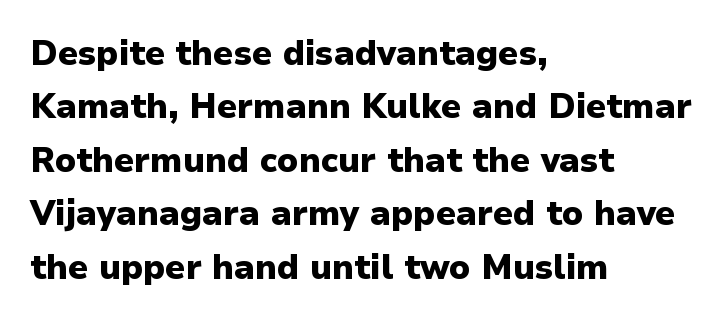
The image shows 34 px heavy sans-serif type, upright; set left-aligned, normal line spacing (1.57x), normal letter spacing, not underlined; low stroke contrast and a medium x-height.
